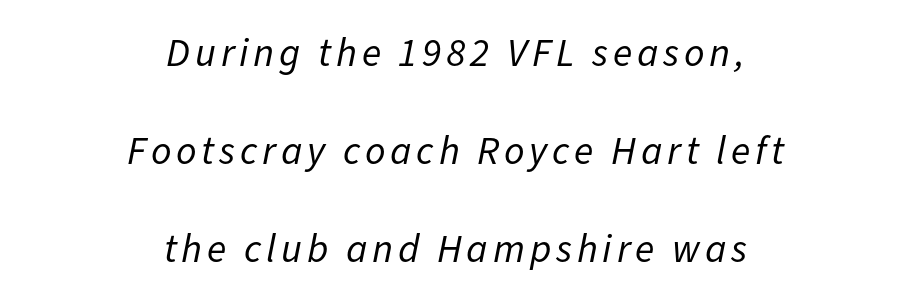
{"italic": "yes", "lean": "right", "slant_degrees": 11, "bold": "no", "weight": "regular", "width": "normal", "stroke_contrast": "low", "x_height": "medium", "monospaced": "no", "underline": "no", "align": "center", "line_spacing": "loose", "line_spacing_ratio": 2.45, "glyph_px": 40}
